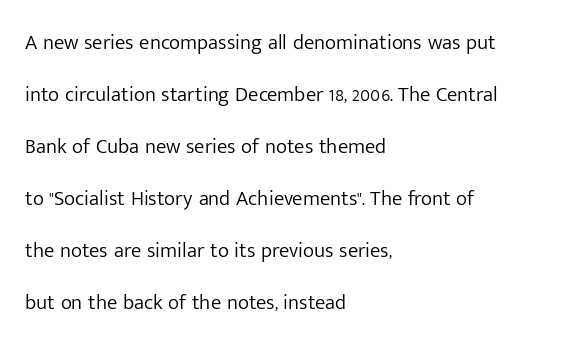
You could fit nearly another row in the gap between these rows. Short note: letters normally spaced. A quiet, ordinary-to-light weight characterises the typeface. Check under the words: just untouched page.
